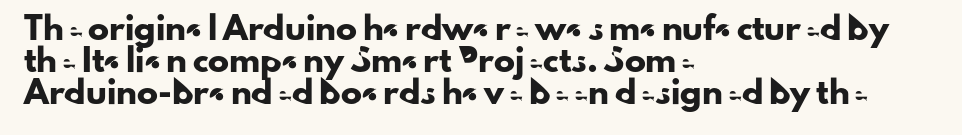
Q: Is the text italic (slanted)? A: No, it is upright.
Q: Is the text underlined? A: No.
Q: How is the paragraph aligned? A: Left-aligned.
Q: Is the spacing between letters normal or unusually wide? A: Normal.
Q: Is the spacing between lines tight, normal or loose? A: Normal.
